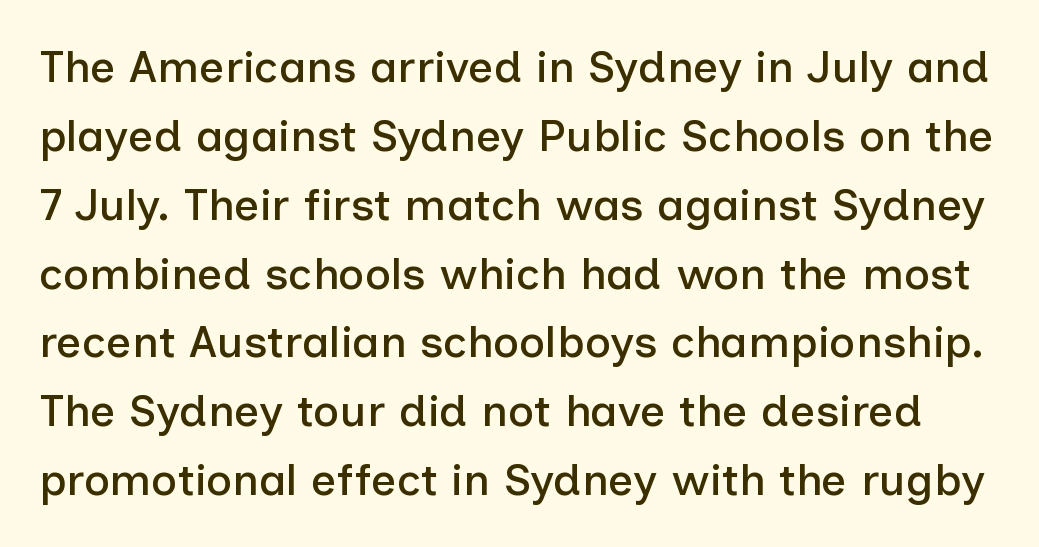
The designer went with a sans here, leaving each stem footless. When letters stand straight like this, we call the style roman or upright. Compared with typical body copy, the letter spacing here is the same. A typesetter would call this leading conventional body-copy spacing.
